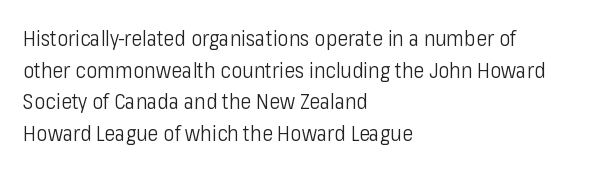
Style check: upright. Leftover space on each line is placed entirely after the last word. The rows are spaced the way most documents space them. The font is comparable to plain body text, perhaps lighter. Honestly, there is no underline to notice here at all. Nobody touched the tracking dial on this one.
